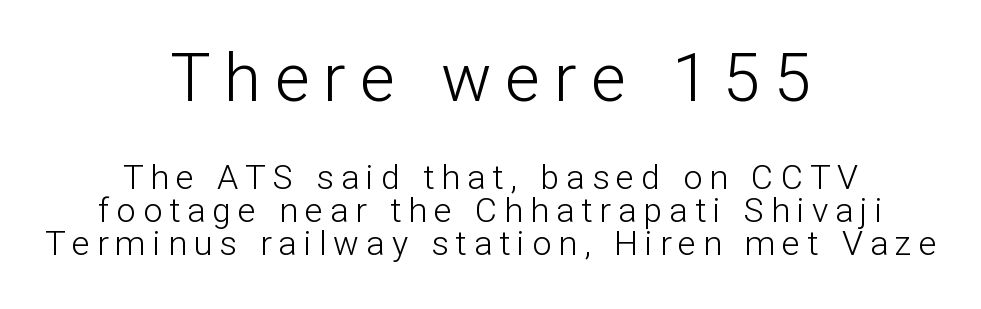
Q: Is the text bold? A: No.
Q: Is the text italic (slanted)? A: No, it is upright.
Q: Is the typeface a serif or a sans-serif typeface? A: Sans-serif.
Q: Is the text underlined? A: No.
Q: How is the paragraph aligned? A: Centered.
Q: Is the spacing between letters normal or unusually wide? A: Unusually wide.
Q: Is the spacing between lines tight, normal or loose? A: Tight.
Q: Which block of text is set in a larger size, the first (top) or the second (bottom)? A: The first (top) one.
Q: Width (condensed, normal, or wide)? A: Normal.
Q: Stroke contrast? A: Low.
Q: x-height? A: Medium.
Q: Monospaced? A: No.
